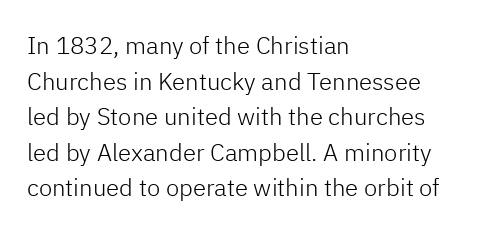
The image shows 24 px text type, upright; set left-aligned, normal line spacing (1.48x), normal letter spacing, not underlined.
